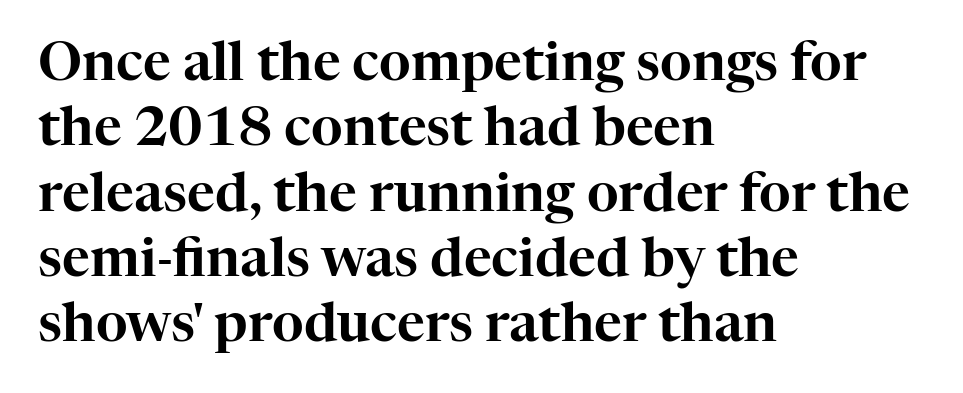
How are the letters spaced? Ordinarily, with no added tracking. The characters display serif detailing at their extremities. Varying glyph widths throughout — classic text-font behaviour. Designer's note — italics off, roman on. Visually the block forms a straight wall on the left and a jagged coastline on the right.
